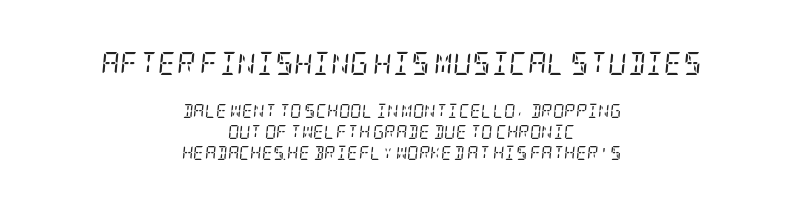
Q: Is the text bold? A: No.
Q: Is the text italic (slanted)? A: Yes, it leans right by about 5 degrees.
Q: Is the text underlined? A: No.
Q: How is the paragraph aligned? A: Centered.
Q: Is the spacing between letters normal or unusually wide? A: Normal.
Q: Is the spacing between lines tight, normal or loose? A: Normal.
Q: Which block of text is set in a larger size, the first (top) or the second (bottom)? A: The first (top) one.
